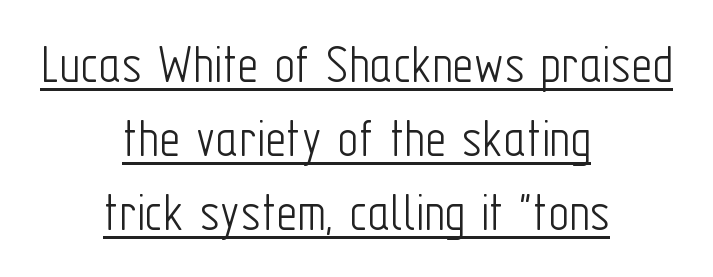
Think of a printed novel: that variable character pitch is what you see here. Honestly, the underline is the first thing you notice here. The face used here is a sans, in the tradition of grotesques and geometrics. Vertical stems look standard width or narrower in stroke.
